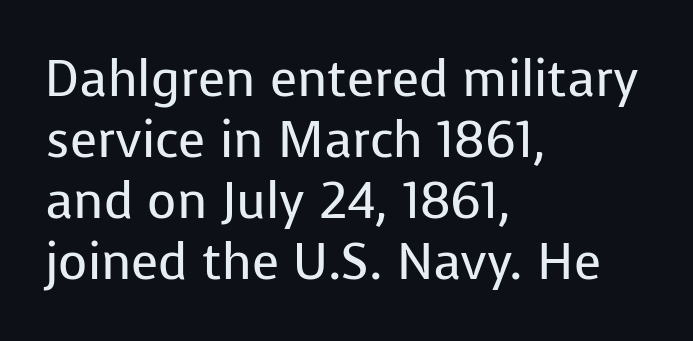
Q: Is the text bold? A: No.
Q: Is the text italic (slanted)? A: No, it is upright.
Q: Is the typeface a serif or a sans-serif typeface? A: Sans-serif.
Q: Is the text underlined? A: No.
Q: How is the paragraph aligned? A: Left-aligned.
Q: Is the spacing between letters normal or unusually wide? A: Normal.
Q: Width (condensed, normal, or wide)? A: Normal.
Q: Stroke contrast? A: Low.
Q: x-height? A: Medium.
Q: Monospaced? A: No.
